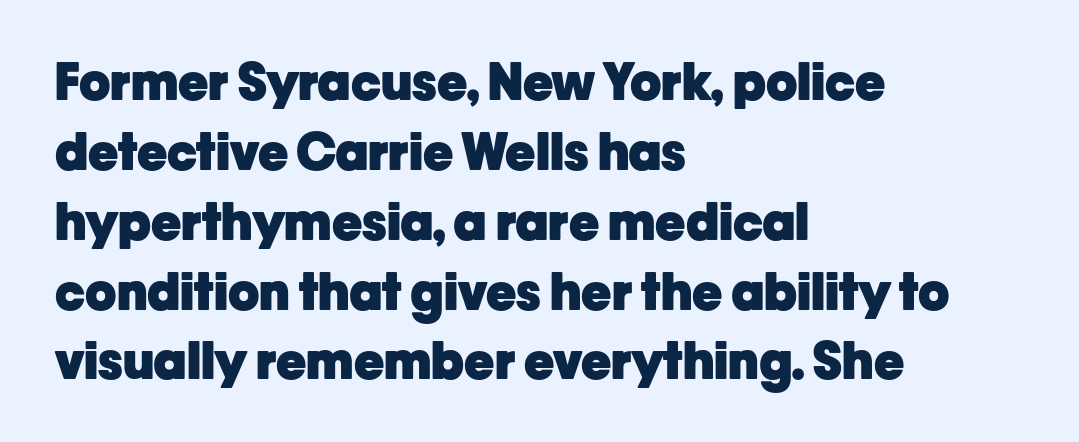
{"serif": "no", "italic": "no", "bold": "yes", "weight": "heavy", "width": "normal", "stroke_contrast": "low", "x_height": "medium", "monospaced": "no", "underline": "no", "align": "left", "line_spacing": "normal", "line_spacing_ratio": 1.37, "letter_spacing": "normal", "letter_spacing_em": 0.0, "glyph_px": 51}
